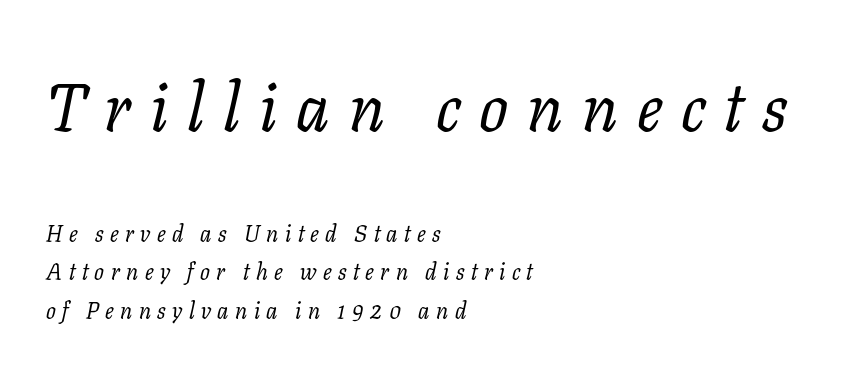
Q: Is the text bold? A: No.
Q: Is the text italic (slanted)? A: Yes, it leans right by about 11 degrees.
Q: Is the typeface a serif or a sans-serif typeface? A: Serif.
Q: Is the text underlined? A: No.
Q: How is the paragraph aligned? A: Left-aligned.
Q: Is the spacing between letters normal or unusually wide? A: Unusually wide.
Q: Is the spacing between lines tight, normal or loose? A: Normal.
Q: Which block of text is set in a larger size, the first (top) or the second (bottom)? A: The first (top) one.
Q: Width (condensed, normal, or wide)? A: Normal.
Q: Stroke contrast? A: Low.
Q: x-height? A: Medium.
Q: Monospaced? A: No.
